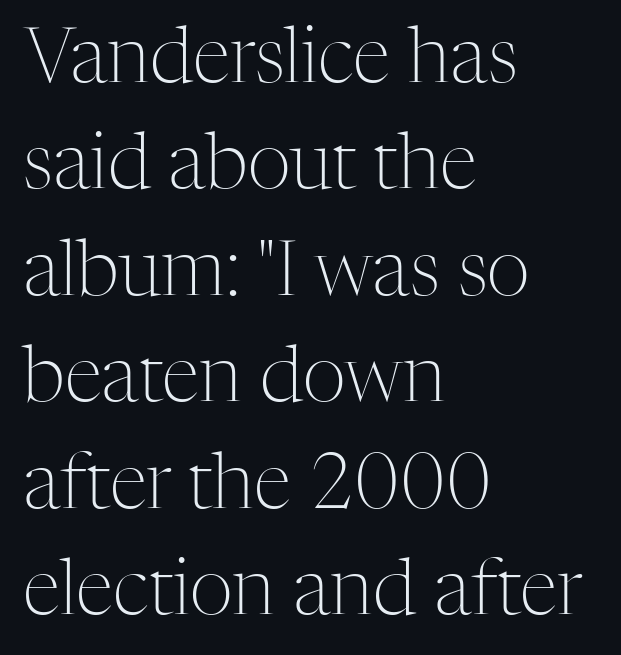
Q: Is the text bold? A: No.
Q: Is the text italic (slanted)? A: No, it is upright.
Q: Is the typeface a serif or a sans-serif typeface? A: Serif.
Q: Is the text underlined? A: No.
Q: How is the paragraph aligned? A: Left-aligned.
Q: Is the spacing between letters normal or unusually wide? A: Normal.
Q: Is the spacing between lines tight, normal or loose? A: Normal.
Q: Width (condensed, normal, or wide)? A: Normal.
Q: Stroke contrast? A: Medium.
Q: x-height? A: Medium.
Q: Monospaced? A: No.
